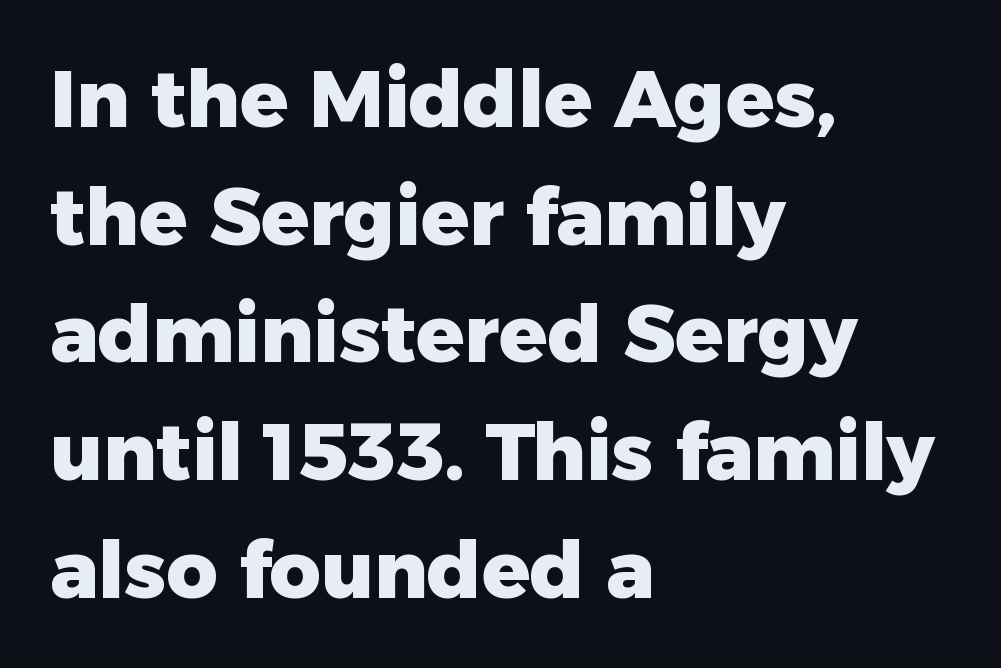
Q: Is the text bold? A: Yes.
Q: Is the text italic (slanted)? A: No, it is upright.
Q: Is the typeface a serif or a sans-serif typeface? A: Sans-serif.
Q: Is the text underlined? A: No.
Q: How is the paragraph aligned? A: Left-aligned.
Q: Is the spacing between letters normal or unusually wide? A: Normal.
Q: Is the spacing between lines tight, normal or loose? A: Normal.
Q: Width (condensed, normal, or wide)? A: Normal.
Q: Stroke contrast? A: Low.
Q: x-height? A: Medium.
Q: Monospaced? A: No.
